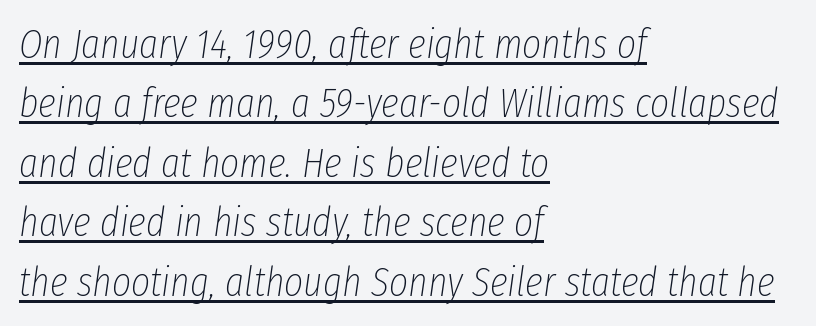
{"italic": "yes", "lean": "right", "slant_degrees": 8, "bold": "no", "weight": "thin", "width": "condensed", "stroke_contrast": "low", "x_height": "medium", "monospaced": "no", "underline": "yes", "align": "left", "line_spacing": "normal", "line_spacing_ratio": 1.45, "letter_spacing": "normal", "letter_spacing_em": 0.0, "glyph_px": 41}
